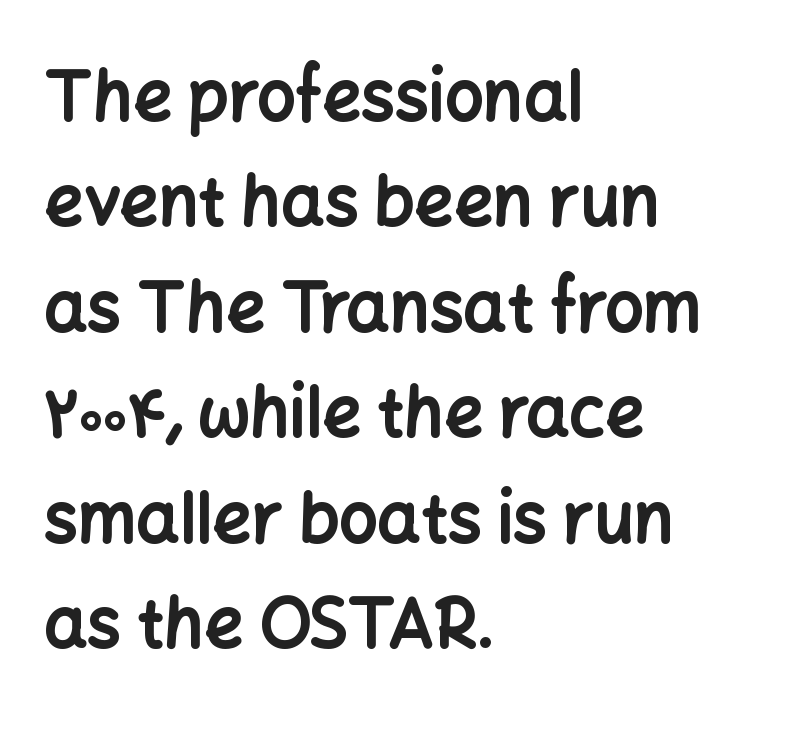
{"serif": "no", "italic": "no", "bold": "yes", "weight": "bold", "width": "normal", "stroke_contrast": "low", "x_height": "medium", "monospaced": "no", "underline": "no", "align": "left", "line_spacing": "normal", "line_spacing_ratio": 1.55, "letter_spacing": "normal", "letter_spacing_em": 0.0, "glyph_px": 68}
